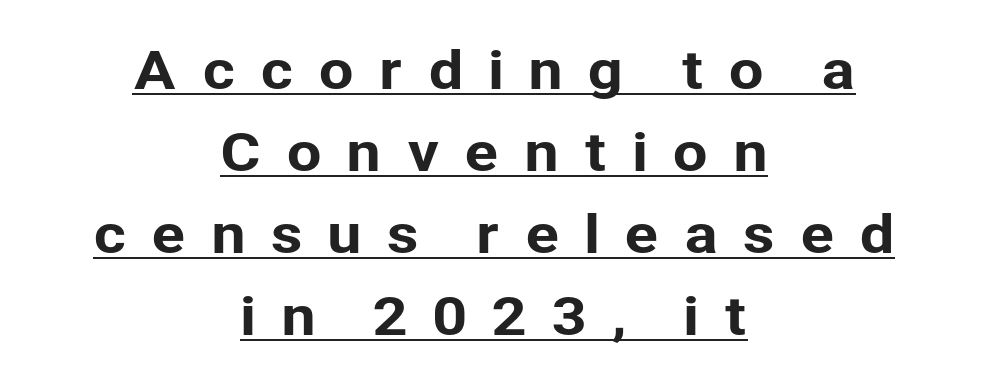
Q: Is the text italic (slanted)? A: No, it is upright.
Q: Is the typeface a serif or a sans-serif typeface? A: Sans-serif.
Q: Is the text underlined? A: Yes.
Q: How is the paragraph aligned? A: Centered.
Q: Is the spacing between letters normal or unusually wide? A: Unusually wide.
Q: Is the spacing between lines tight, normal or loose? A: Normal.
Q: Width (condensed, normal, or wide)? A: Normal.
Q: Stroke contrast? A: Low.
Q: x-height? A: Medium.
Q: Monospaced? A: No.
